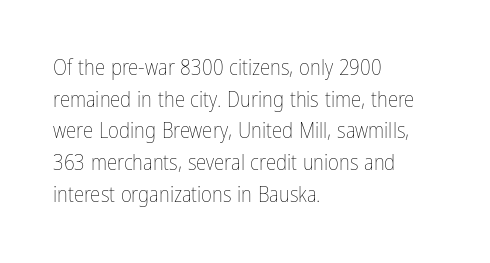
Style check: upright. Leftover space on each line is placed entirely after the last word. The rows are spaced the way most documents space them. The font is comparable to plain body text, perhaps lighter. Honestly, there is no underline to notice here at all. Nobody touched the tracking dial on this one.
